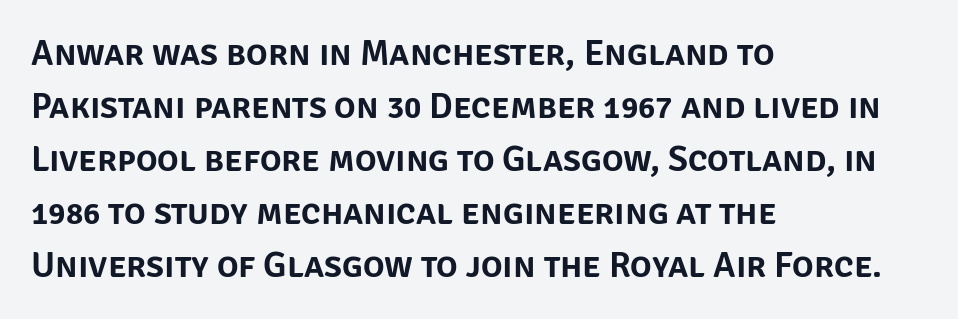
{"serif": "no", "italic": "no", "width": "normal", "stroke_contrast": "low", "x_height": "large", "monospaced": "no", "underline": "no", "align": "left", "line_spacing": "normal", "line_spacing_ratio": 1.47, "letter_spacing": "normal", "letter_spacing_em": 0.0, "glyph_px": 36}
